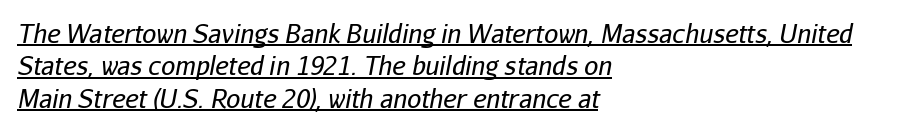
A light-to-regular cut is what we see here. Underlining? Definitely there. Looking at the ascenders, they clearly lean. The setting favours the left margin, as ordinary paragraphs usually do. The line texture is even and compact thanks to regular tracking. Reading down the column, the eye jumps a familiar distance to each next line.
